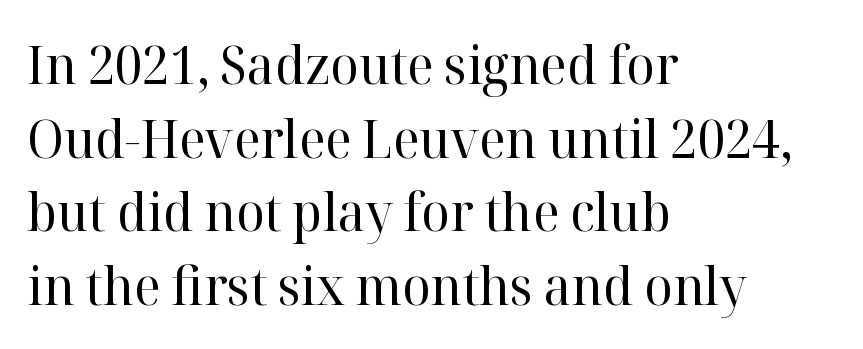
{"serif": "yes", "italic": "no", "bold": "no", "weight": "regular", "width": "normal", "stroke_contrast": "high", "x_height": "medium", "monospaced": "no", "underline": "no", "align": "left", "line_spacing": "normal", "line_spacing_ratio": 1.39, "letter_spacing": "normal", "letter_spacing_em": 0.0, "glyph_px": 53}
